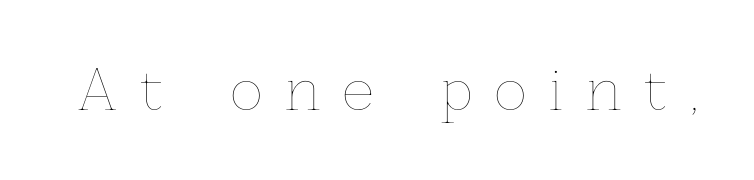
Q: Is the text bold? A: No.
Q: Is the text italic (slanted)? A: No, it is upright.
Q: Is the text underlined? A: No.
Q: Is the spacing between letters normal or unusually wide? A: Unusually wide.
Q: Width (condensed, normal, or wide)? A: Normal.
Q: Stroke contrast? A: Low.
Q: x-height? A: Medium.
Q: Monospaced? A: No.
